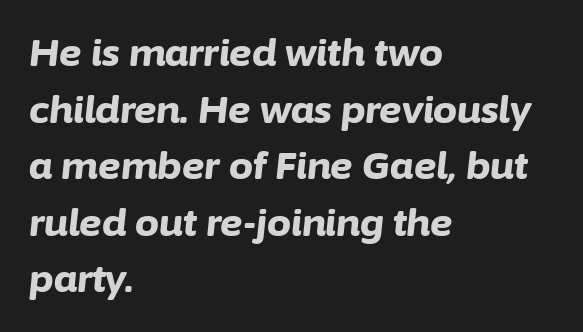
The image shows 38 px bold type, italic (leaning right); set left-aligned, normal line spacing (1.49x), normal letter spacing, not underlined; low stroke contrast and a medium x-height.
